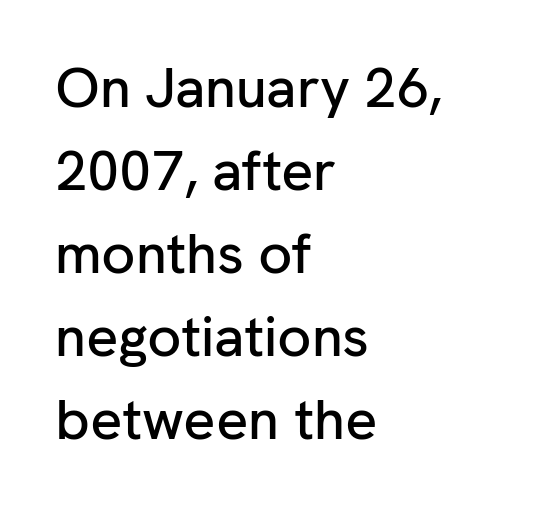
Q: Is the text italic (slanted)? A: No, it is upright.
Q: Is the typeface a serif or a sans-serif typeface? A: Sans-serif.
Q: Is the text underlined? A: No.
Q: How is the paragraph aligned? A: Left-aligned.
Q: Is the spacing between letters normal or unusually wide? A: Normal.
Q: Is the spacing between lines tight, normal or loose? A: Normal.
Q: Width (condensed, normal, or wide)? A: Normal.
Q: Stroke contrast? A: Low.
Q: x-height? A: Medium.
Q: Monospaced? A: No.
